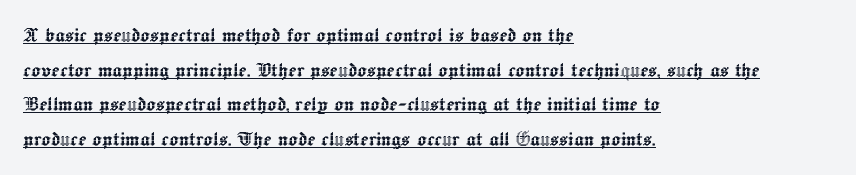
{"italic": "no", "underline": "yes", "align": "left", "line_spacing": "normal", "line_spacing_ratio": 1.44, "letter_spacing": "normal", "letter_spacing_em": 0.0, "glyph_px": 24}
